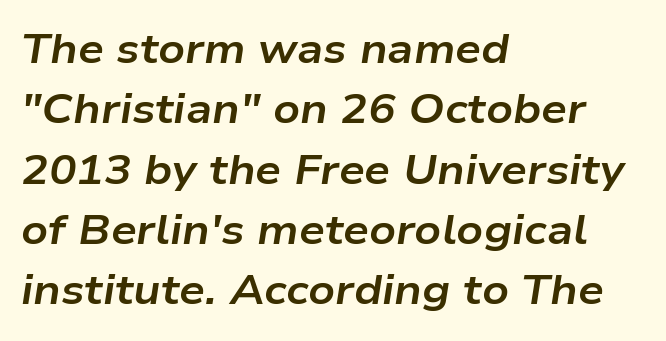
{"italic": "yes", "lean": "right", "slant_degrees": 9, "bold": "yes", "weight": "bold", "width": "wide", "stroke_contrast": "low", "x_height": "medium", "monospaced": "no", "underline": "no", "align": "left", "line_spacing": "normal", "line_spacing_ratio": 1.47, "letter_spacing": "normal", "letter_spacing_em": 0.0, "glyph_px": 41}
